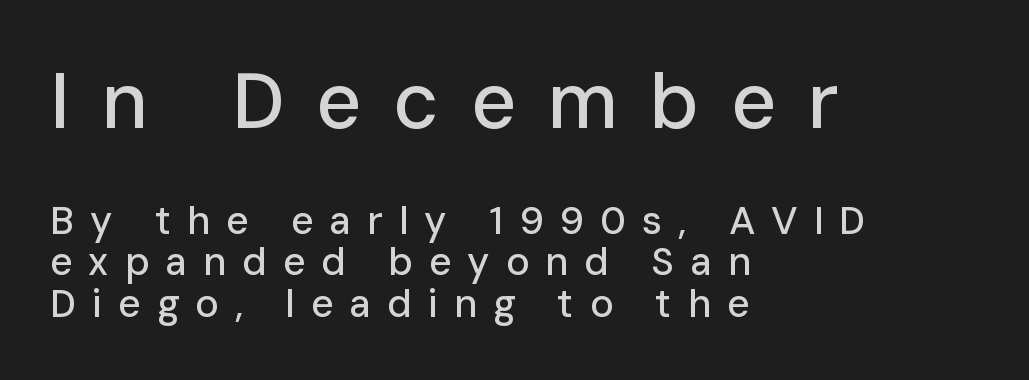
Q: Is the text italic (slanted)? A: No, it is upright.
Q: Is the typeface a serif or a sans-serif typeface? A: Sans-serif.
Q: Is the text underlined? A: No.
Q: How is the paragraph aligned? A: Left-aligned.
Q: Is the spacing between letters normal or unusually wide? A: Unusually wide.
Q: Is the spacing between lines tight, normal or loose? A: Tight.
Q: Which block of text is set in a larger size, the first (top) or the second (bottom)? A: The first (top) one.
Q: Width (condensed, normal, or wide)? A: Normal.
Q: Stroke contrast? A: Low.
Q: x-height? A: Medium.
Q: Monospaced? A: No.
